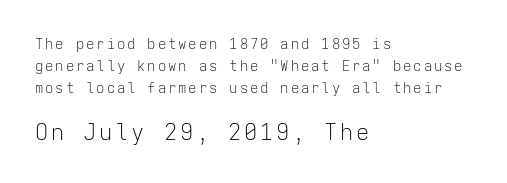
Q: Is the text bold? A: No.
Q: Is the text italic (slanted)? A: No, it is upright.
Q: Is the text underlined? A: No.
Q: How is the paragraph aligned? A: Left-aligned.
Q: Is the spacing between lines tight, normal or loose? A: Normal.
Q: Which block of text is set in a larger size, the first (top) or the second (bottom)? A: The second (bottom) one.
